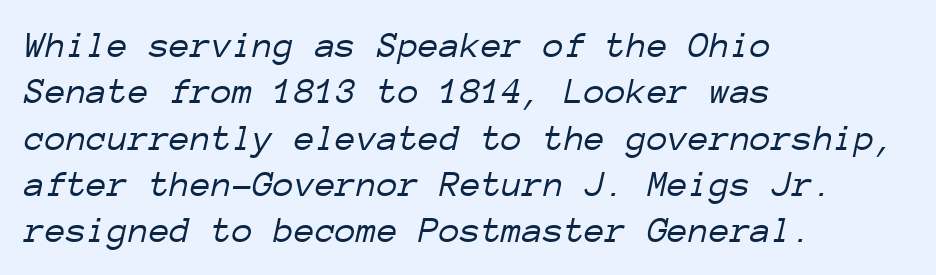
The image shows 38 px light type, italic (leaning right), monospaced; set left-aligned, line spacing 1.22x, normal letter spacing, not underlined; low stroke contrast and a medium x-height.
